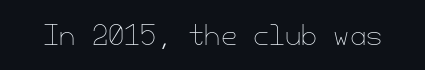
The image shows 26 px text type, upright; set normal letter spacing, not underlined.
